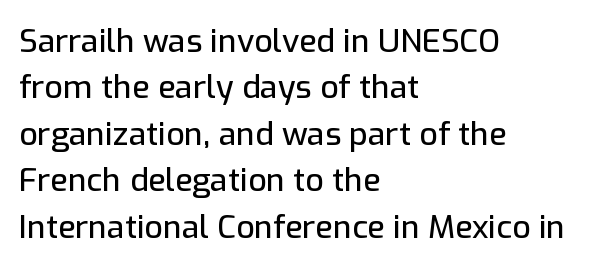
Q: Is the text italic (slanted)? A: No, it is upright.
Q: Is the typeface a serif or a sans-serif typeface? A: Sans-serif.
Q: Is the text underlined? A: No.
Q: How is the paragraph aligned? A: Left-aligned.
Q: Is the spacing between letters normal or unusually wide? A: Normal.
Q: Is the spacing between lines tight, normal or loose? A: Normal.
Q: Width (condensed, normal, or wide)? A: Normal.
Q: Stroke contrast? A: Low.
Q: x-height? A: Medium.
Q: Monospaced? A: No.
